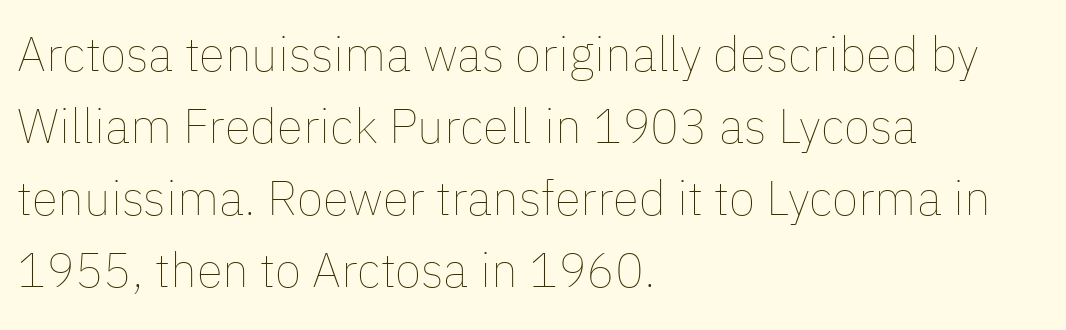
{"italic": "no", "bold": "no", "weight": "thin", "width": "normal", "stroke_contrast": "low", "x_height": "medium", "monospaced": "no", "underline": "no", "align": "left", "line_spacing": "normal", "line_spacing_ratio": 1.5, "letter_spacing": "normal", "letter_spacing_em": 0.0, "glyph_px": 48}
